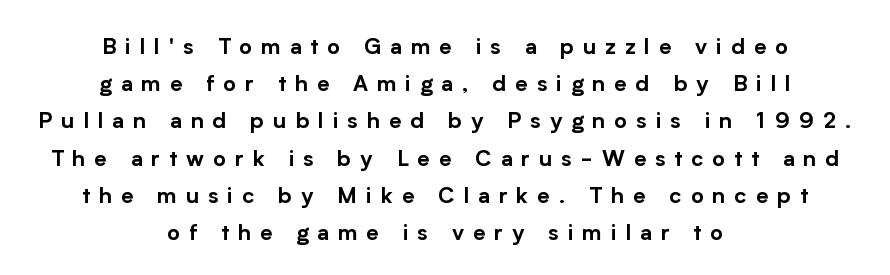
{"italic": "no", "underline": "no", "align": "center", "line_spacing": "normal", "line_spacing_ratio": 1.69, "letter_spacing": "wide", "letter_spacing_em": 0.41, "glyph_px": 22}
